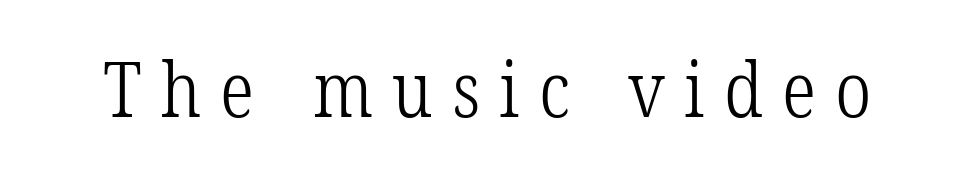
Q: Is the text bold? A: No.
Q: Is the typeface a serif or a sans-serif typeface? A: Serif.
Q: Is the text underlined? A: No.
Q: Is the spacing between letters normal or unusually wide? A: Unusually wide.
Q: Width (condensed, normal, or wide)? A: Condensed.
Q: Stroke contrast? A: Low.
Q: x-height? A: Medium.
Q: Monospaced? A: No.
